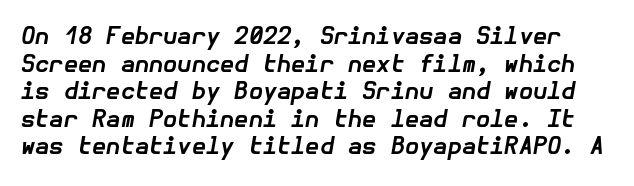
{"italic": "yes", "lean": "right", "slant_degrees": 10, "bold": "yes", "underline": "no", "line_spacing_ratio": 1.2, "letter_spacing": "normal", "letter_spacing_em": 0.0, "glyph_px": 23}
